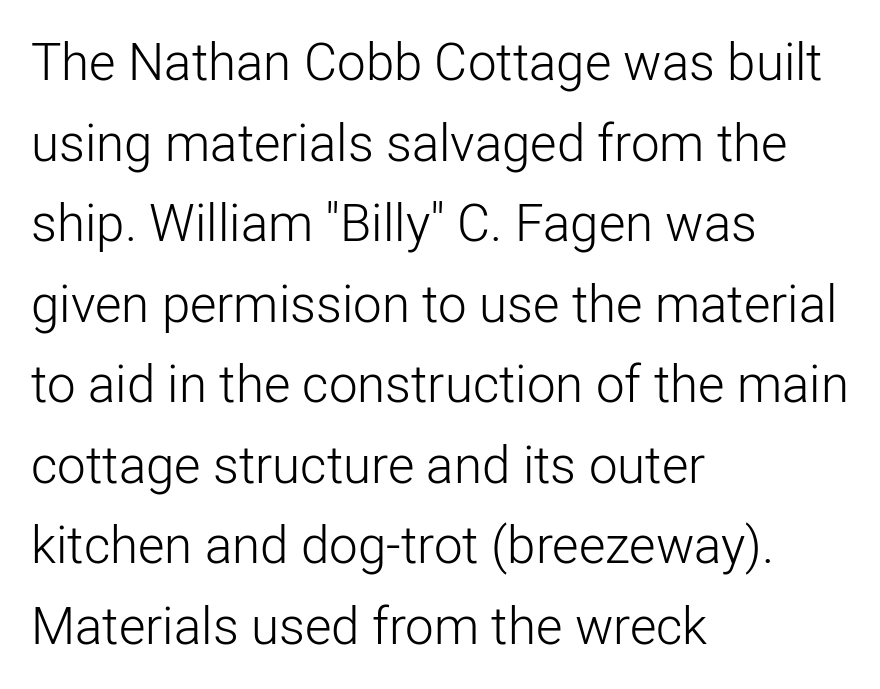
A normal amount of white space separates one row of letters from the next. The strip under each line holds only bare page. What kind of face is this? One without serifs — a sans. Unbolded letterforms with no extra heft.
